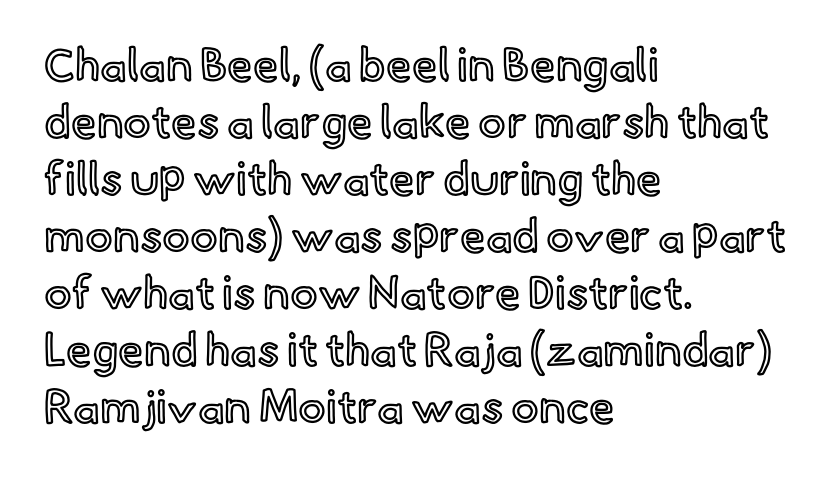
The image shows 46 px text type, upright; set left-aligned, line spacing 1.24x, normal letter spacing, not underlined; a small x-height.
